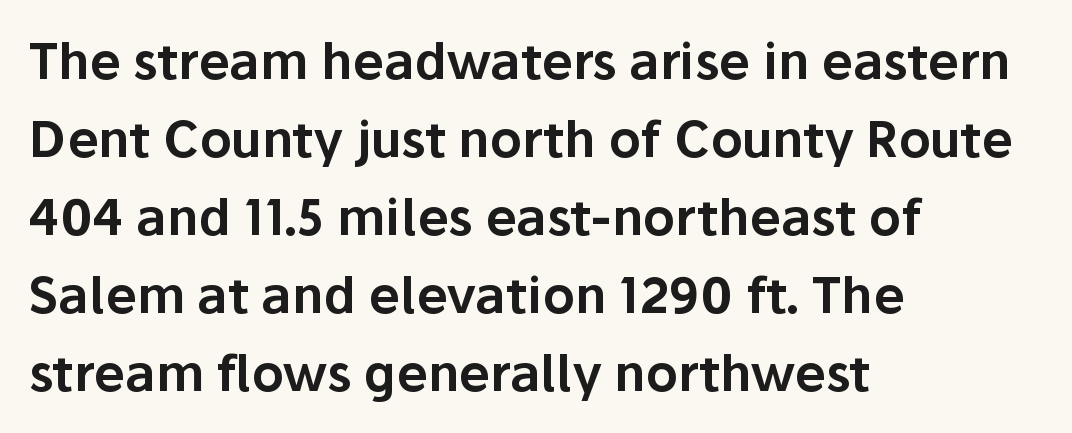
{"serif": "no", "italic": "no", "width": "normal", "stroke_contrast": "low", "x_height": "medium", "monospaced": "no", "underline": "no", "align": "left", "line_spacing": "normal", "line_spacing_ratio": 1.56, "letter_spacing": "normal", "letter_spacing_em": 0.0, "glyph_px": 50}
